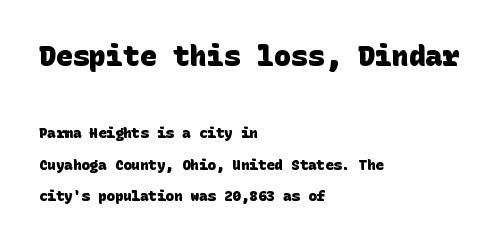
Q: Is the text bold? A: Yes.
Q: Is the typeface a serif or a sans-serif typeface? A: Sans-serif.
Q: Is the text underlined? A: No.
Q: How is the paragraph aligned? A: Left-aligned.
Q: Is the spacing between letters normal or unusually wide? A: Normal.
Q: Is the spacing between lines tight, normal or loose? A: Loose.
Q: Which block of text is set in a larger size, the first (top) or the second (bottom)? A: The first (top) one.
Q: Width (condensed, normal, or wide)? A: Normal.
Q: Stroke contrast? A: Low.
Q: x-height? A: Large.
